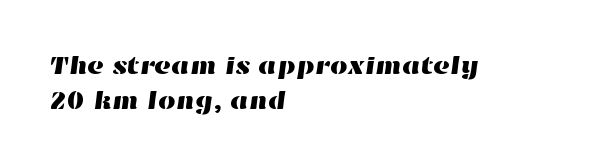
{"underline": "no", "align": "left", "line_spacing": "normal", "line_spacing_ratio": 1.41, "letter_spacing": "normal", "letter_spacing_em": 0.0, "glyph_px": 25}
